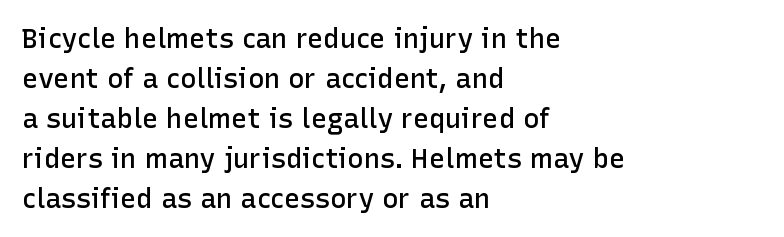
Q: Is the text bold? A: Semi-bold.
Q: Is the text italic (slanted)? A: No, it is upright.
Q: Is the text underlined? A: No.
Q: How is the paragraph aligned? A: Left-aligned.
Q: Is the spacing between letters normal or unusually wide? A: Normal.
Q: Is the spacing between lines tight, normal or loose? A: Normal.
